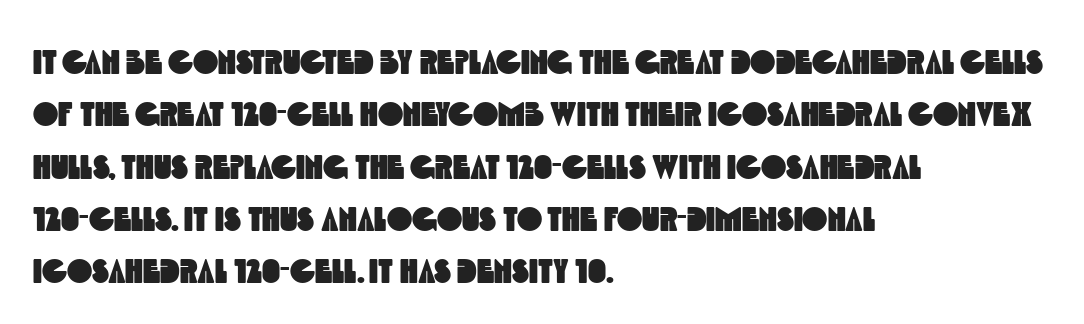
{"serif": "no", "width": "condensed", "x_height": "large", "monospaced": "no", "underline": "no", "align": "left", "line_spacing": "normal", "line_spacing_ratio": 1.54, "letter_spacing": "normal", "letter_spacing_em": 0.0, "glyph_px": 34}
